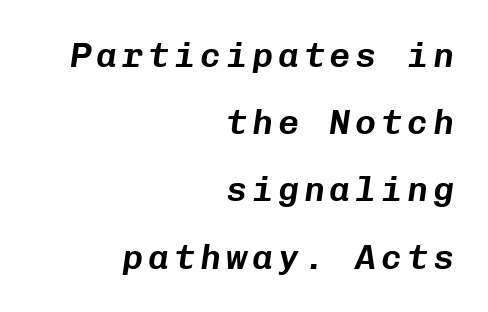
Check the space under the baseline: it is left empty. Vertical spacing — loose. Characters are canted at an angle relative to the baseline's perpendicular. The lines are quadded right.
